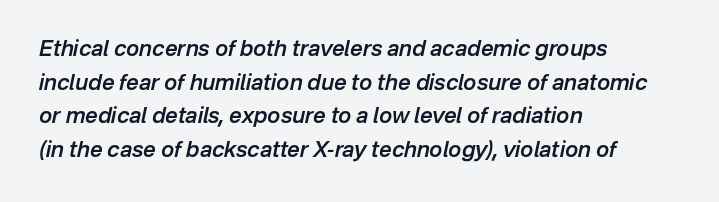
The typesetter chose a ragged-right arrangement here. What weight is shown? A semibold, between regular and bold. Notice how descenders clear the ascenders below comfortably — that's standard leading. The horizontal fit of the characters is conventional and even.
